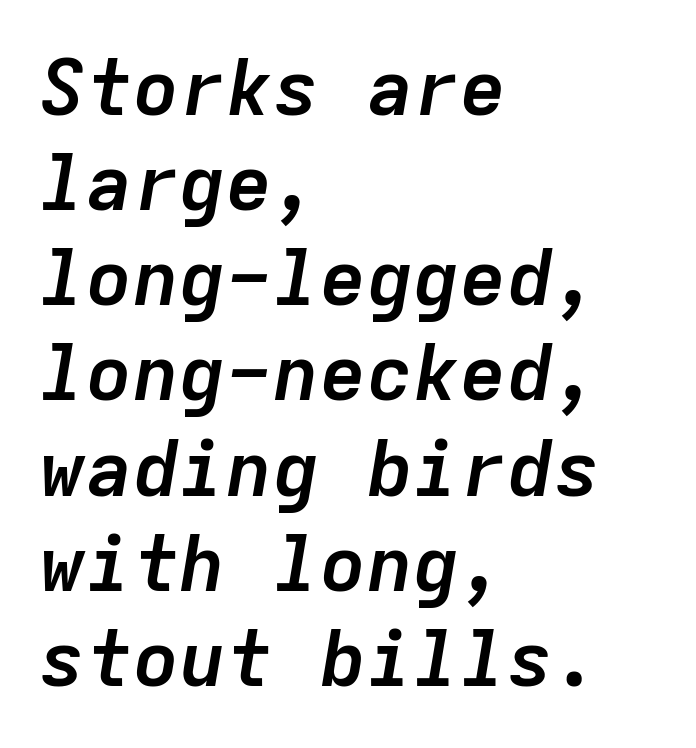
The image shows 78 px semibold type, italic (leaning right), monospaced; set left-aligned, line spacing 1.22x, normal letter spacing, not underlined; low stroke contrast and a medium x-height.
